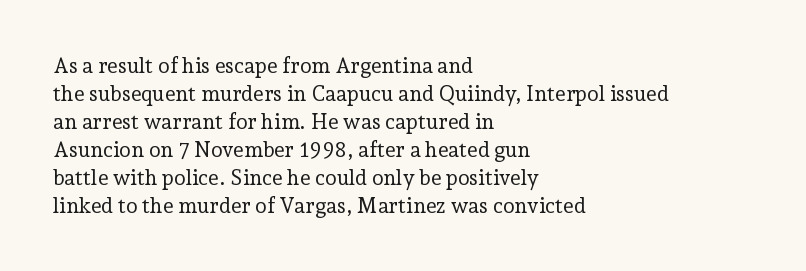
The image shows 21 px text type, upright; set left-aligned, normal line spacing (1.33x), normal letter spacing, not underlined.
